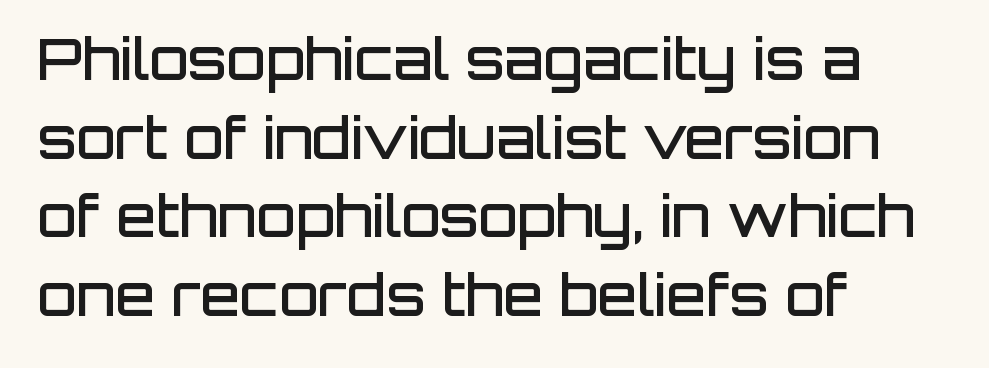
Q: Is the text bold? A: Semi-bold.
Q: Is the text italic (slanted)? A: No, it is upright.
Q: Is the typeface a serif or a sans-serif typeface? A: Sans-serif.
Q: Is the text underlined? A: No.
Q: How is the paragraph aligned? A: Left-aligned.
Q: Is the spacing between letters normal or unusually wide? A: Normal.
Q: Is the spacing between lines tight, normal or loose? A: Normal.
Q: Width (condensed, normal, or wide)? A: Normal.
Q: Stroke contrast? A: Low.
Q: x-height? A: Large.
Q: Monospaced? A: No.
